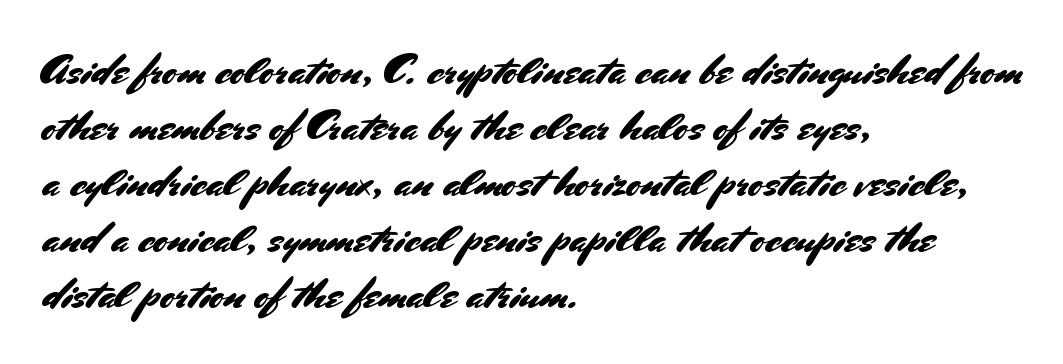
Q: Is the text italic (slanted)? A: Yes.
Q: Is the typeface a serif or a sans-serif typeface? A: Sans-serif.
Q: Is the text underlined? A: No.
Q: How is the paragraph aligned? A: Left-aligned.
Q: Is the spacing between letters normal or unusually wide? A: Normal.
Q: Is the spacing between lines tight, normal or loose? A: Normal.
Q: Width (condensed, normal, or wide)? A: Normal.
Q: Stroke contrast? A: Medium.
Q: x-height? A: Small.
Q: Monospaced? A: No.
